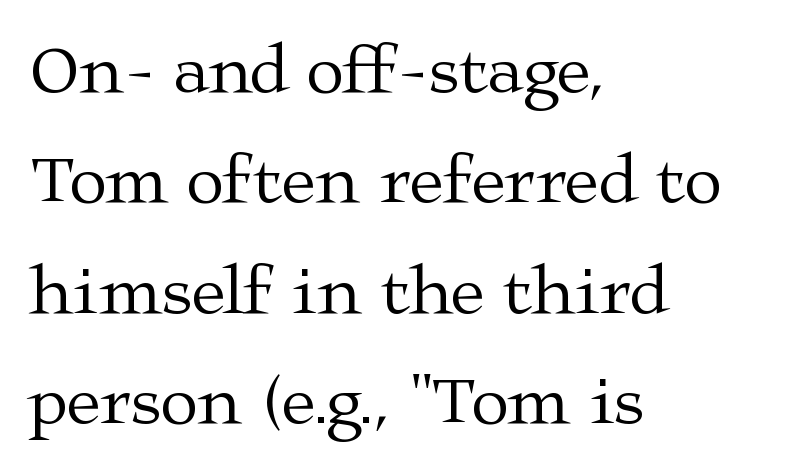
Successive baselines arrive at the customary interval. Line starts are locked; line ends wander. Lines of text with bare space underneath. The characters display serif detailing at their extremities.
